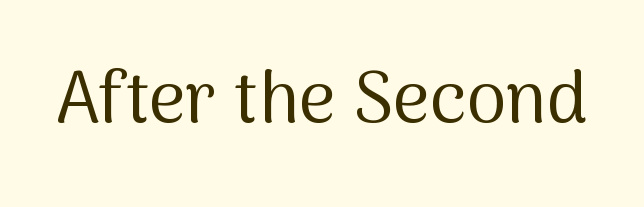
This rendering leaves character spacing at its baseline value. This reads as an unemphasized weight, regular at the heaviest. The lettering holds an erect, upright posture throughout. Proportional: the letters do not fall into vertical columns.
